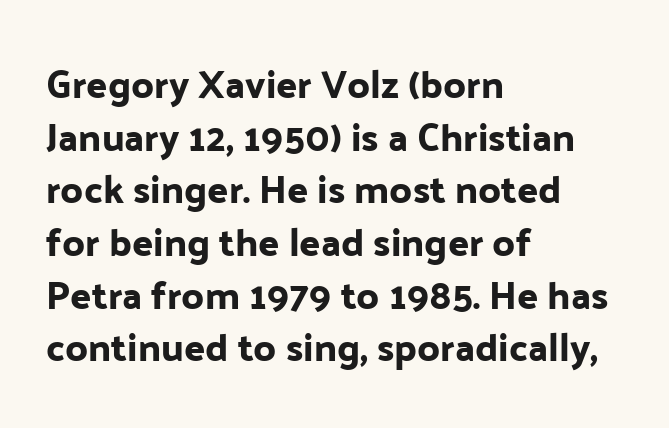
Q: Is the text italic (slanted)? A: No, it is upright.
Q: Is the typeface a serif or a sans-serif typeface? A: Sans-serif.
Q: Is the text underlined? A: No.
Q: How is the paragraph aligned? A: Left-aligned.
Q: Is the spacing between letters normal or unusually wide? A: Normal.
Q: Is the spacing between lines tight, normal or loose? A: Normal.
Q: Width (condensed, normal, or wide)? A: Normal.
Q: Stroke contrast? A: Low.
Q: x-height? A: Medium.
Q: Monospaced? A: No.
